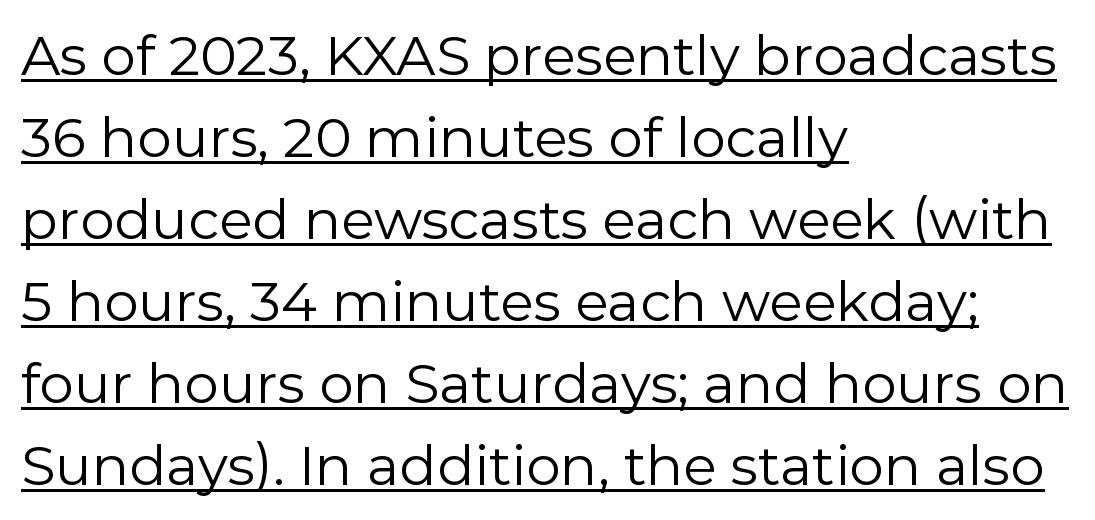
{"serif": "no", "italic": "no", "bold": "no", "weight": "regular", "width": "normal", "stroke_contrast": "low", "x_height": "medium", "monospaced": "no", "underline": "yes", "align": "left", "line_spacing": "normal", "line_spacing_ratio": 1.49, "letter_spacing": "normal", "letter_spacing_em": 0.0, "glyph_px": 55}
